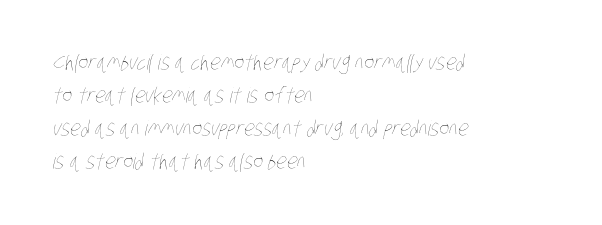
Q: Is the text bold? A: No.
Q: Is the text underlined? A: No.
Q: How is the paragraph aligned? A: Left-aligned.
Q: Is the spacing between letters normal or unusually wide? A: Normal.
Q: Is the spacing between lines tight, normal or loose? A: Normal.
